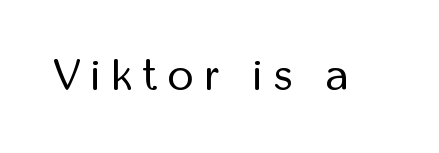
{"serif": "no", "italic": "no", "bold": "no", "weight": "regular", "width": "condensed", "stroke_contrast": "low", "x_height": "medium", "monospaced": "no", "underline": "no", "letter_spacing": "wide", "letter_spacing_em": 0.26, "glyph_px": 44}
